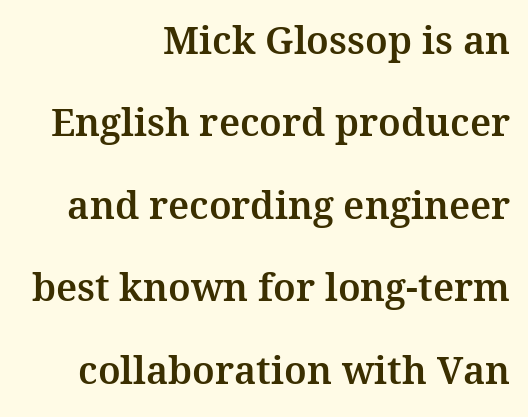
The image shows 38 px serif type, upright; set right-aligned, loose line spacing (2.17x), normal letter spacing, not underlined; medium stroke contrast and a medium x-height.
